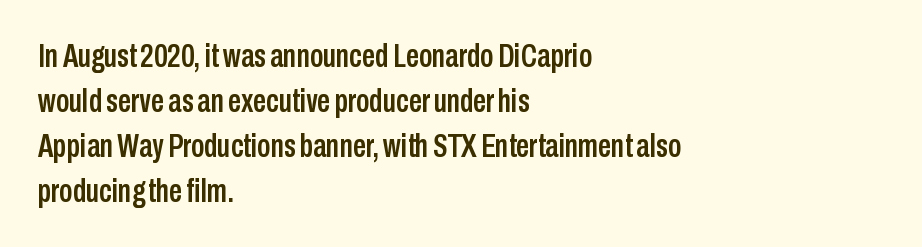
{"serif": "no", "italic": "no", "width": "condensed", "stroke_contrast": "low", "x_height": "medium", "monospaced": "no", "underline": "no", "align": "left", "line_spacing": "normal", "line_spacing_ratio": 1.36, "letter_spacing": "normal", "letter_spacing_em": 0.0, "glyph_px": 33}
